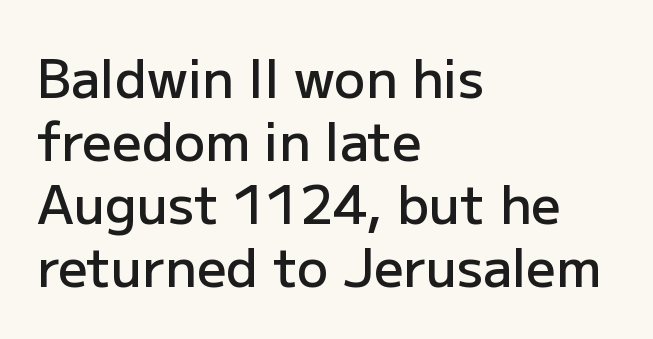
The image shows 52 px semibold sans-serif type, upright; set left-aligned, line spacing 1.21x, normal letter spacing, not underlined; low stroke contrast and a medium x-height.
